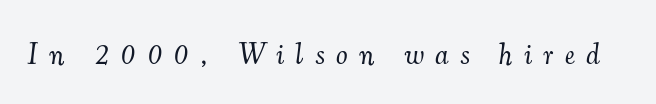
Clear beneath every line of the passage. Each letter keeps its own natural width here, so spacing adapts to shape. The whole block is typeset with a tilt. Glyph-to-glyph distance is far greater than everyday printed text. Old-style or modern, the face here clearly has serifs.
